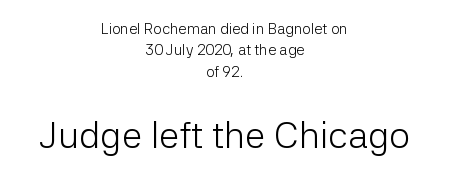
Q: Is the text bold? A: No.
Q: Is the text italic (slanted)? A: No, it is upright.
Q: Is the typeface a serif or a sans-serif typeface? A: Sans-serif.
Q: Is the text underlined? A: No.
Q: How is the paragraph aligned? A: Centered.
Q: Is the spacing between letters normal or unusually wide? A: Normal.
Q: Is the spacing between lines tight, normal or loose? A: Normal.
Q: Which block of text is set in a larger size, the first (top) or the second (bottom)? A: The second (bottom) one.
Q: Width (condensed, normal, or wide)? A: Normal.
Q: Stroke contrast? A: Low.
Q: x-height? A: Medium.
Q: Monospaced? A: No.
